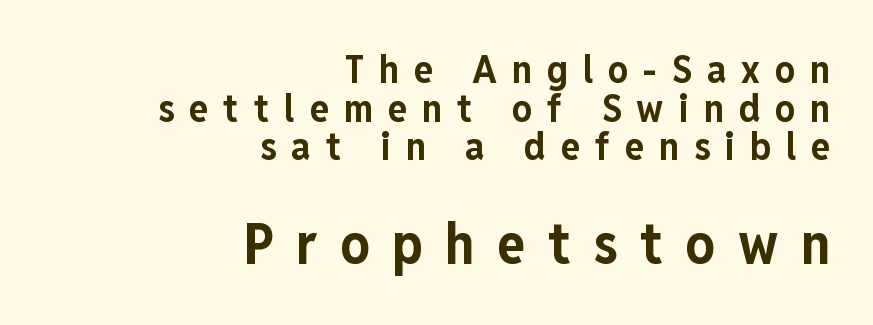
Reading down the column, the eye jumps only a short way to each next line. Character widths vary here, with narrow letters taking less room than wide ones. Serif or sans? Sans — the stroke terminals are bare. Tracking value appears strongly positive — letters spread wide. Is there any slant? The stems are plumb.
